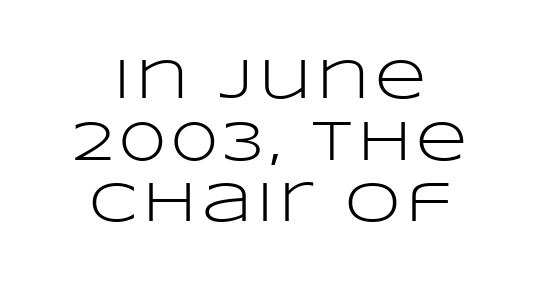
Q: Is the text bold? A: No.
Q: Is the text italic (slanted)? A: No, it is upright.
Q: Is the typeface a serif or a sans-serif typeface? A: Sans-serif.
Q: Is the text underlined? A: No.
Q: How is the paragraph aligned? A: Centered.
Q: Is the spacing between lines tight, normal or loose? A: Tight.
Q: Width (condensed, normal, or wide)? A: Wide.
Q: Stroke contrast? A: Low.
Q: x-height? A: Large.
Q: Monospaced? A: No.
